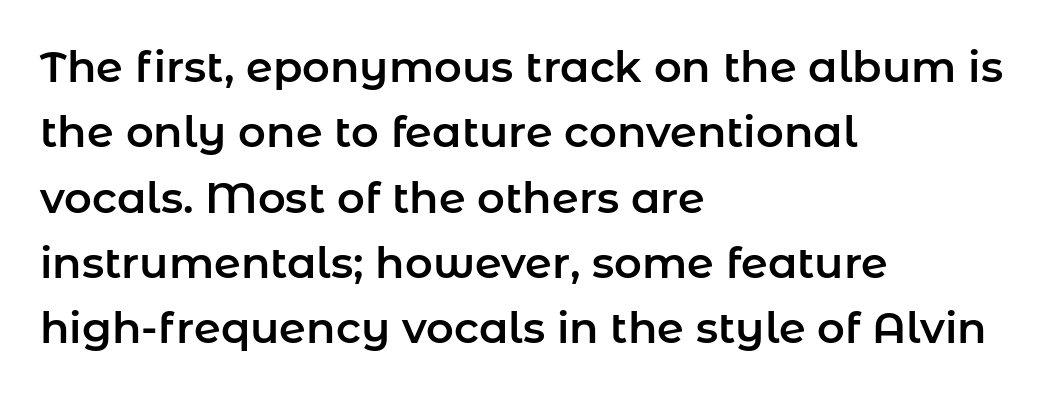
The image shows 43 px sans-serif type, upright; set left-aligned, normal line spacing (1.52x), normal letter spacing, not underlined; low stroke contrast and a medium x-height.
